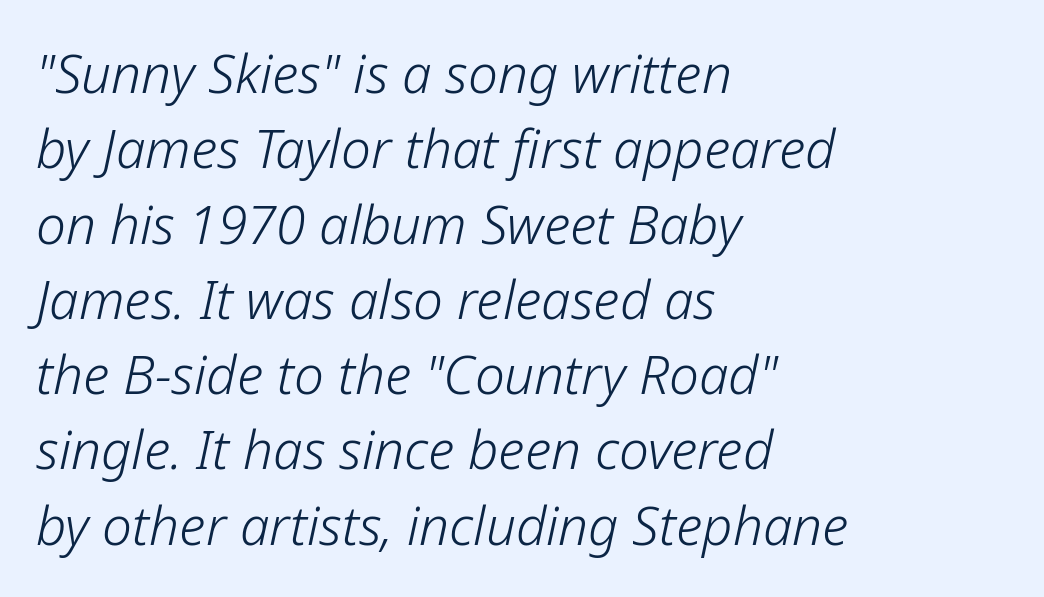
{"italic": "yes", "lean": "right", "slant_degrees": 12, "bold": "no", "weight": "light", "width": "normal", "stroke_contrast": "low", "x_height": "medium", "monospaced": "no", "underline": "no", "align": "left", "line_spacing": "normal", "line_spacing_ratio": 1.42, "letter_spacing": "normal", "letter_spacing_em": 0.0, "glyph_px": 53}
